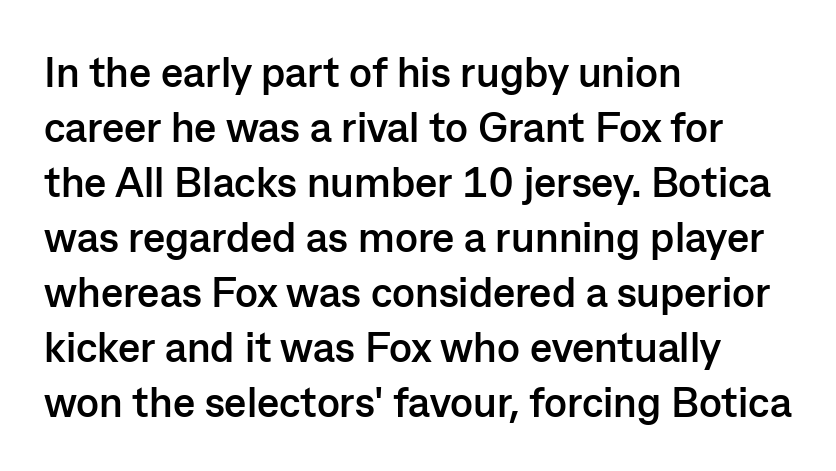
The image shows 42 px semibold sans-serif type, upright; set left-aligned, normal line spacing (1.31x), normal letter spacing, not underlined; low stroke contrast and a medium x-height.
